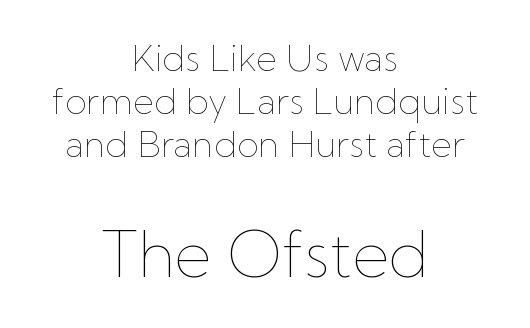
{"italic": "no", "bold": "no", "weight": "thin", "width": "normal", "stroke_contrast": "low", "x_height": "medium", "monospaced": "no", "underline": "no", "align": "center", "line_spacing_ratio": 1.19, "letter_spacing": "normal", "letter_spacing_em": 0.0, "larger_block": "second", "size_ratio": 1.75, "glyph_px": 63}
